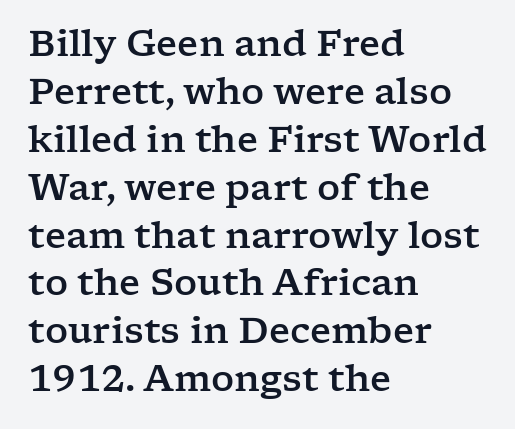
Q: Is the text italic (slanted)? A: No, it is upright.
Q: Is the typeface a serif or a sans-serif typeface? A: Serif.
Q: Is the text underlined? A: No.
Q: How is the paragraph aligned? A: Left-aligned.
Q: Is the spacing between letters normal or unusually wide? A: Normal.
Q: Is the spacing between lines tight, normal or loose? A: Normal.
Q: Width (condensed, normal, or wide)? A: Wide.
Q: Stroke contrast? A: Low.
Q: x-height? A: Medium.
Q: Monospaced? A: No.
